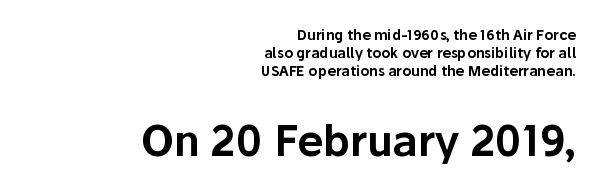
Q: Is the text italic (slanted)? A: No, it is upright.
Q: Is the typeface a serif or a sans-serif typeface? A: Sans-serif.
Q: Is the text underlined? A: No.
Q: How is the paragraph aligned? A: Right-aligned.
Q: Is the spacing between letters normal or unusually wide? A: Normal.
Q: Is the spacing between lines tight, normal or loose? A: Normal.
Q: Which block of text is set in a larger size, the first (top) or the second (bottom)? A: The second (bottom) one.
Q: Width (condensed, normal, or wide)? A: Normal.
Q: Stroke contrast? A: Low.
Q: x-height? A: Medium.
Q: Monospaced? A: No.
